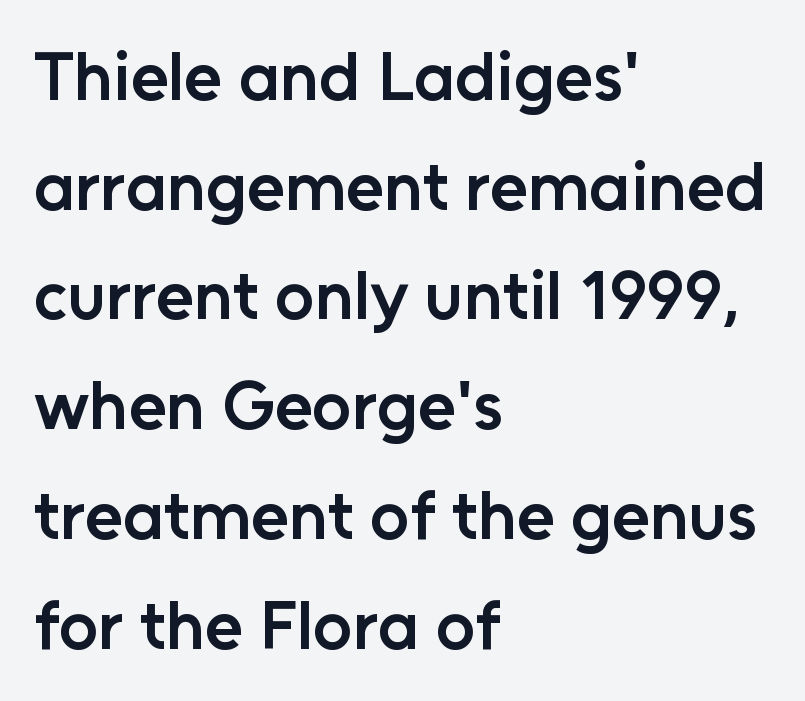
{"serif": "no", "italic": "no", "bold": "semi", "weight": "semibold", "width": "normal", "stroke_contrast": "low", "x_height": "medium", "monospaced": "no", "underline": "no", "align": "left", "line_spacing": "normal", "line_spacing_ratio": 1.59, "letter_spacing": "normal", "letter_spacing_em": 0.0, "glyph_px": 69}
